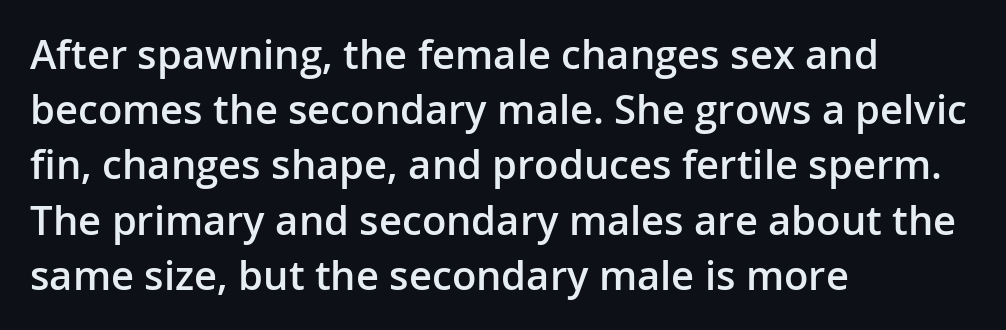
The paragraph has a hard left edge and a soft right edge. Set as a demibold, roughly 600 on the weight scale. You can tell it's not italic because the verticals are truly vertical. Each word holds together tightly as a unit, with standard inter-letter gaps.
